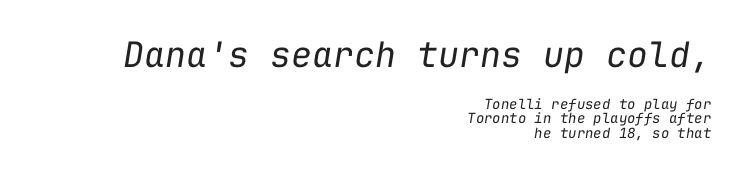
{"italic": "yes", "lean": "right", "slant_degrees": 9, "bold": "no", "weight": "regular", "width": "normal", "stroke_contrast": "low", "x_height": "medium", "monospaced": "yes", "underline": "no", "align": "right", "line_spacing": "tight", "line_spacing_ratio": 1.01, "letter_spacing": "normal", "letter_spacing_em": 0.0, "larger_block": "first", "size_ratio": 2.5, "glyph_px": 35}
